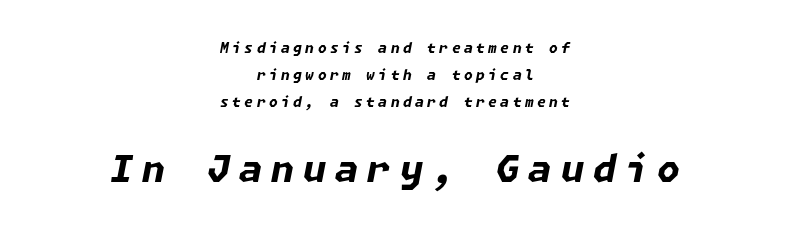
Substantial extra tracking has been applied to these lines. The rendering positions every line midway between the sides. Vertically, the passage feels expansive, rows floating well apart. Summary of weight: heavy, a full bold.
